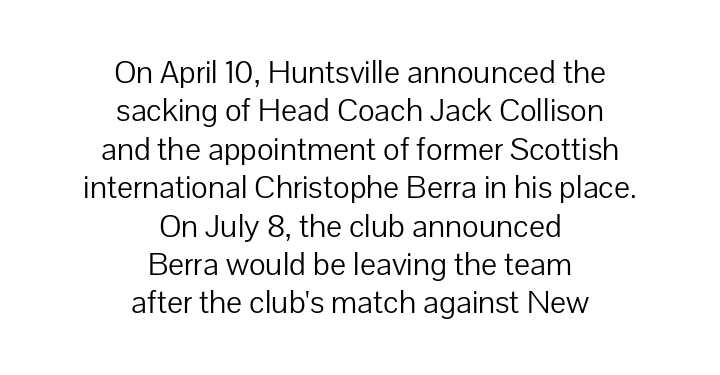
{"serif": "no", "italic": "no", "bold": "no", "weight": "light", "width": "normal", "stroke_contrast": "low", "x_height": "medium", "monospaced": "no", "underline": "no", "align": "center", "line_spacing_ratio": 1.2, "letter_spacing": "normal", "letter_spacing_em": 0.0, "glyph_px": 32}
